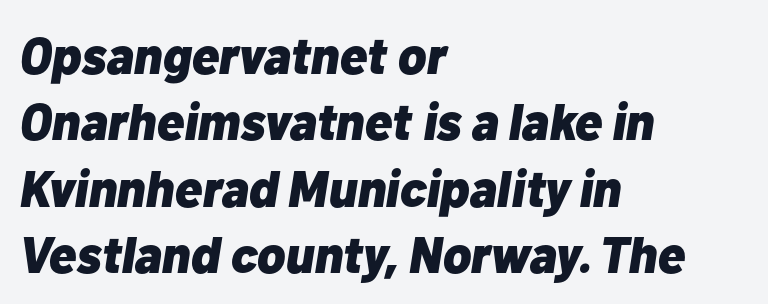
Leading: standard. A classic flush-left, rag-right setting is used for this passage. Bare-footed words on every line. In terms of posture, this sample is oblique. The letters advance in unequal steps, a hallmark of proportional type.
